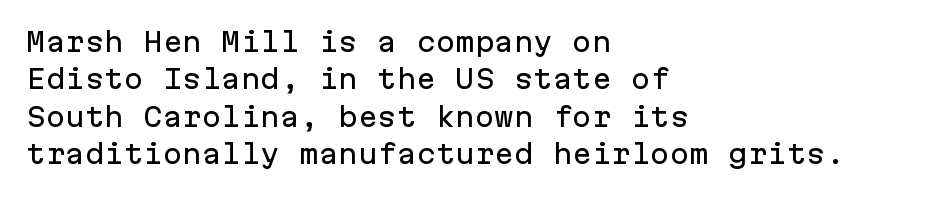
{"italic": "no", "underline": "no", "align": "left", "line_spacing": "normal", "line_spacing_ratio": 1.44, "letter_spacing": "normal", "letter_spacing_em": 0.0, "glyph_px": 26}
